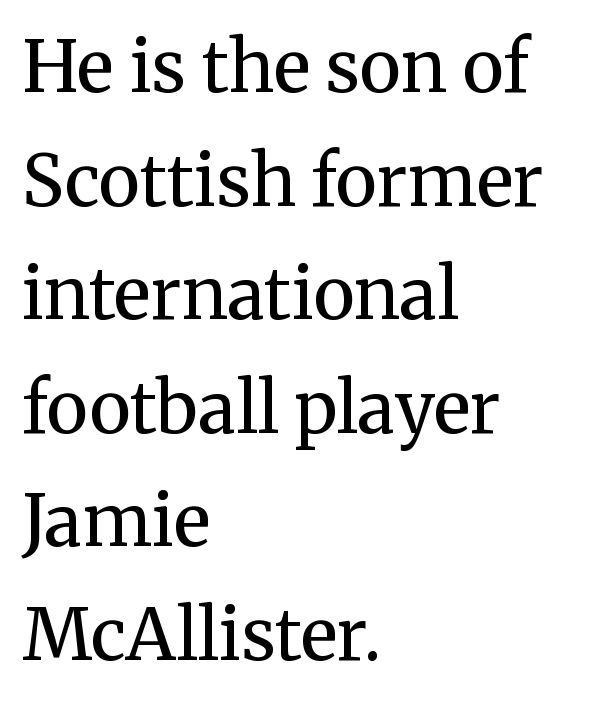
A typesetter would call this proportional, since set widths differ per character. There is no visible air inserted between adjacent glyphs. Left-aligned paragraph, ragged on the right. This sample uses an upright cut, with every glyph sitting square on the baseline. The text was rendered using a seriffed face with decorative stroke endings. How would I describe the line gaps? Plain and ordinary.
